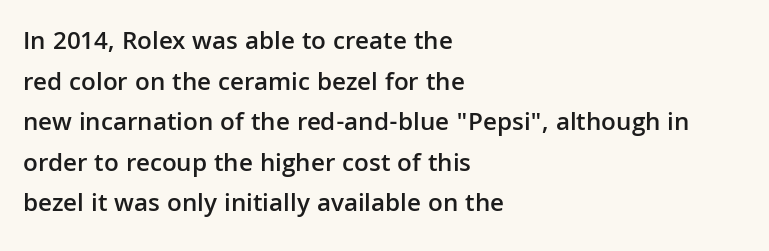
The image shows 26 px text type, upright; set left-aligned, normal line spacing (1.56x), normal letter spacing, not underlined.
